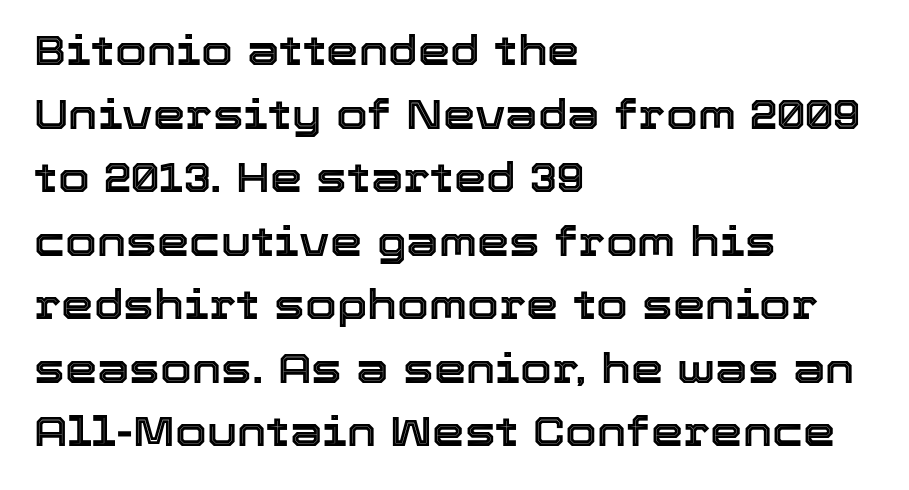
The image shows 41 px text type, upright; set left-aligned, normal line spacing (1.55x), normal letter spacing, not underlined; a medium x-height.
